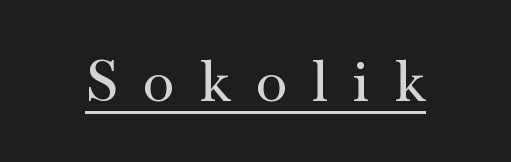
Q: Is the text italic (slanted)? A: No, it is upright.
Q: Is the typeface a serif or a sans-serif typeface? A: Serif.
Q: Is the text underlined? A: Yes.
Q: Is the spacing between letters normal or unusually wide? A: Unusually wide.
Q: Width (condensed, normal, or wide)? A: Wide.
Q: Stroke contrast? A: Medium.
Q: x-height? A: Small.
Q: Monospaced? A: No.
